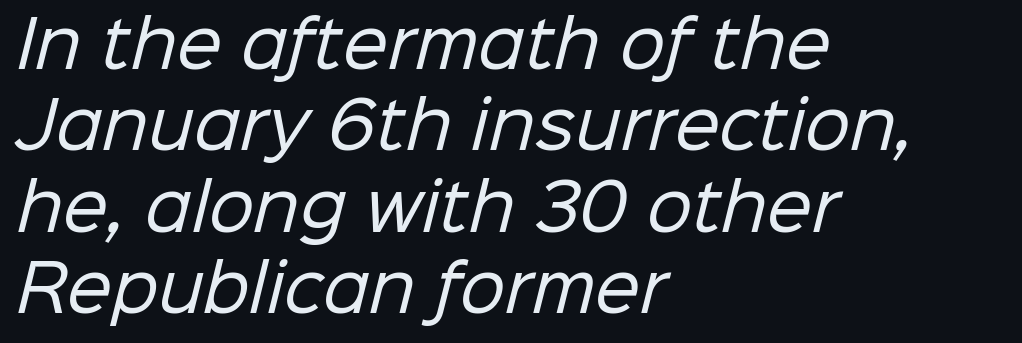
{"serif": "no", "bold": "no", "weight": "regular", "width": "normal", "stroke_contrast": "low", "x_height": "medium", "monospaced": "no", "underline": "no", "align": "left", "line_spacing": "normal", "line_spacing_ratio": 1.27, "letter_spacing": "normal", "letter_spacing_em": 0.0, "glyph_px": 64}
